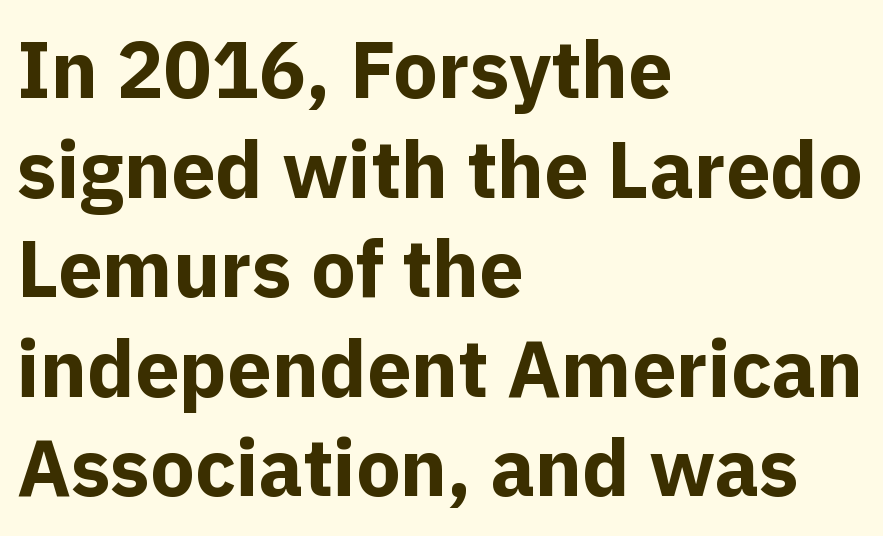
Q: Is the text bold? A: Yes.
Q: Is the text italic (slanted)? A: No, it is upright.
Q: Is the typeface a serif or a sans-serif typeface? A: Sans-serif.
Q: Is the text underlined? A: No.
Q: How is the paragraph aligned? A: Left-aligned.
Q: Is the spacing between letters normal or unusually wide? A: Normal.
Q: Is the spacing between lines tight, normal or loose? A: Normal.
Q: Width (condensed, normal, or wide)? A: Normal.
Q: x-height? A: Medium.
Q: Monospaced? A: No.
